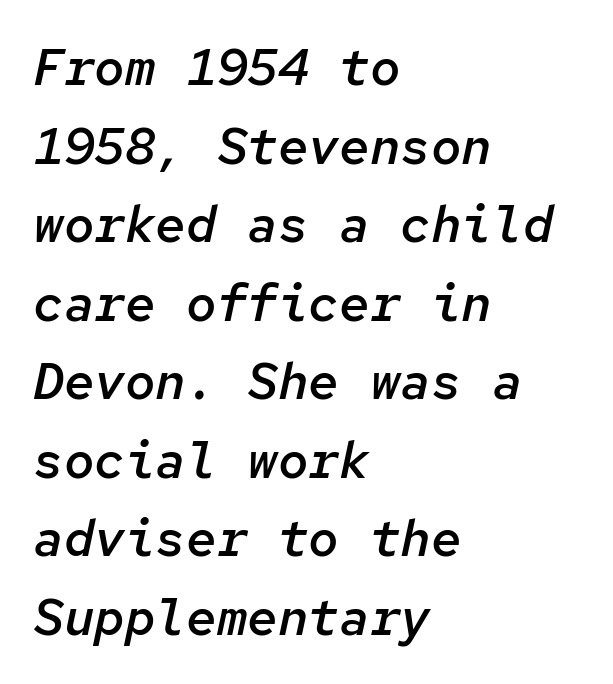
The image shows 51 px semibold type, italic (leaning right), monospaced; set left-aligned, normal line spacing (1.54x), normal letter spacing, not underlined; low stroke contrast and a medium x-height.
